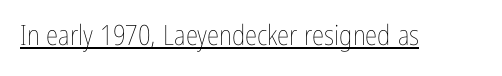
Stems and bowls with no extra thickness — not bold. The lettering stays uniformly vertical, giving the passage a roman look. Honestly, the underline is the first thing you notice here. These lines are rendered in a variable-pitch font.
